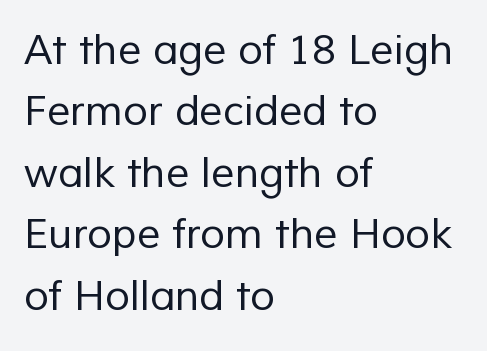
The image shows 41 px regular-weight sans-serif type; set left-aligned, normal line spacing (1.5x), normal letter spacing, not underlined; low stroke contrast and a medium x-height.
